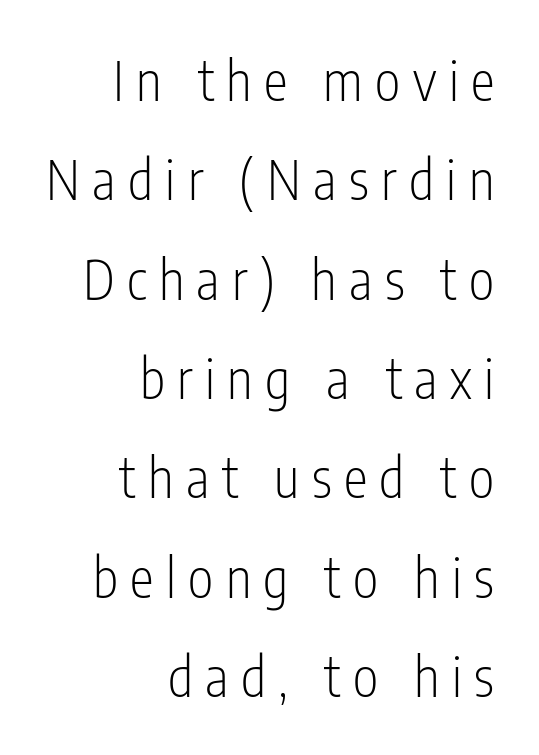
The image shows 54 px light, condensed sans-serif type, upright; set right-aligned, line spacing 1.84x, unusually wide letter spacing (+0.23 em), not underlined; low stroke contrast and a medium x-height.
